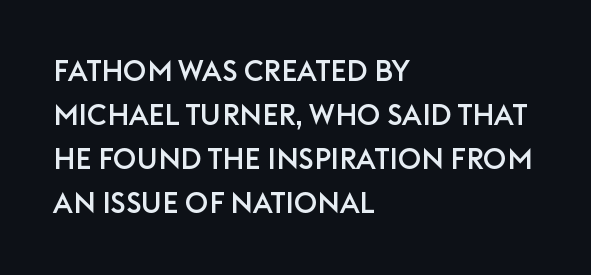
The image shows 29 px sans-serif type, upright; set left-aligned, normal line spacing (1.52x), normal letter spacing, not underlined; low stroke contrast and a large x-height.
